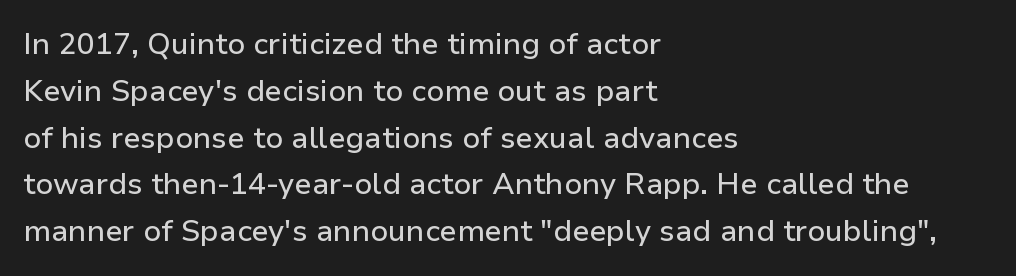
Q: Is the text italic (slanted)? A: No, it is upright.
Q: Is the typeface a serif or a sans-serif typeface? A: Sans-serif.
Q: Is the text underlined? A: No.
Q: How is the paragraph aligned? A: Left-aligned.
Q: Is the spacing between letters normal or unusually wide? A: Normal.
Q: Is the spacing between lines tight, normal or loose? A: Normal.
Q: Width (condensed, normal, or wide)? A: Normal.
Q: Stroke contrast? A: Low.
Q: x-height? A: Medium.
Q: Monospaced? A: No.
